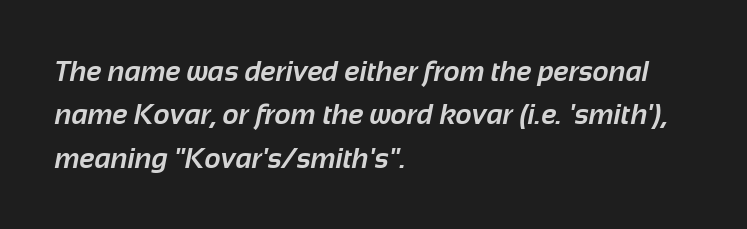
{"serif": "no", "bold": "yes", "weight": "bold", "width": "normal", "stroke_contrast": "low", "x_height": "medium", "monospaced": "no", "underline": "no", "align": "left", "line_spacing": "normal", "line_spacing_ratio": 1.55, "letter_spacing": "normal", "letter_spacing_em": 0.0, "glyph_px": 28}
